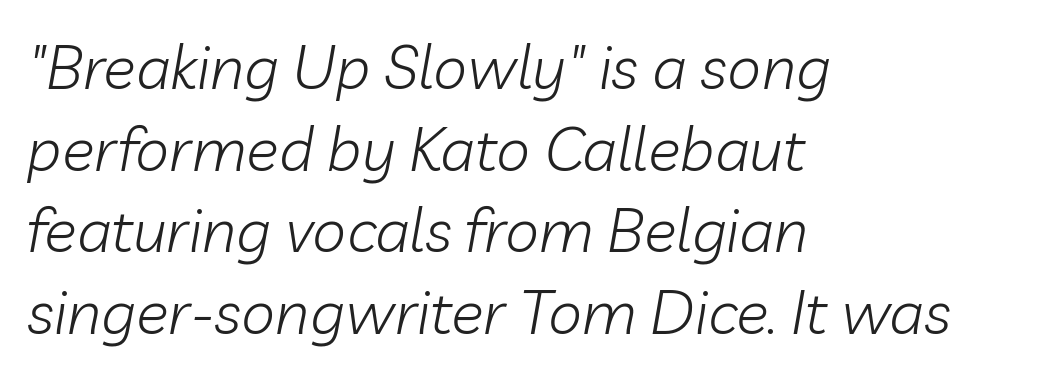
Q: Is the text bold? A: No.
Q: Is the text italic (slanted)? A: Yes, it leans right by about 10 degrees.
Q: Is the text underlined? A: No.
Q: How is the paragraph aligned? A: Left-aligned.
Q: Is the spacing between letters normal or unusually wide? A: Normal.
Q: Is the spacing between lines tight, normal or loose? A: Normal.
Q: Width (condensed, normal, or wide)? A: Normal.
Q: Stroke contrast? A: Low.
Q: x-height? A: Medium.
Q: Monospaced? A: No.
